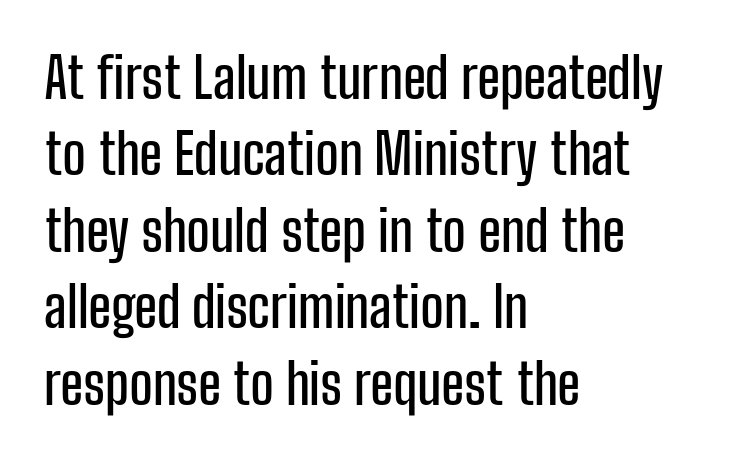
The designer went with a sans here, leaving each stem footless. The passage shown is typed in a proportional face where columns would drift. The letters stand upright; this is a roman face. Notice how descenders clear the ascenders below comfortably — that's standard leading.
